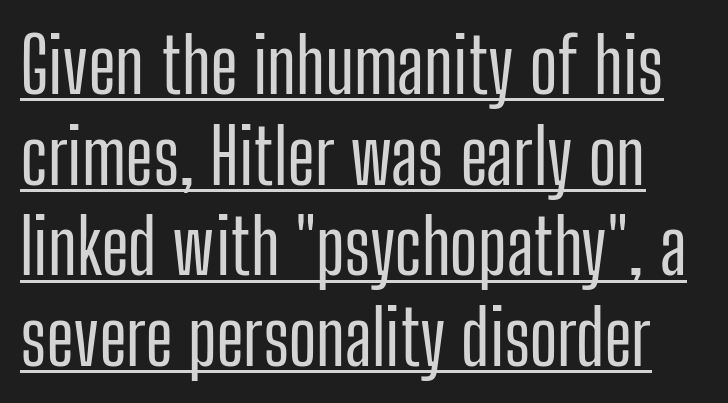
The face used here is proportionally spaced, like ordinary book or web type. The characters display no serif detailing; their extremities are plain. You can tell it's not italic because the verticals are truly vertical. Emphasis is given by a line drawn under the lettering. Short note: letters normally spaced.
